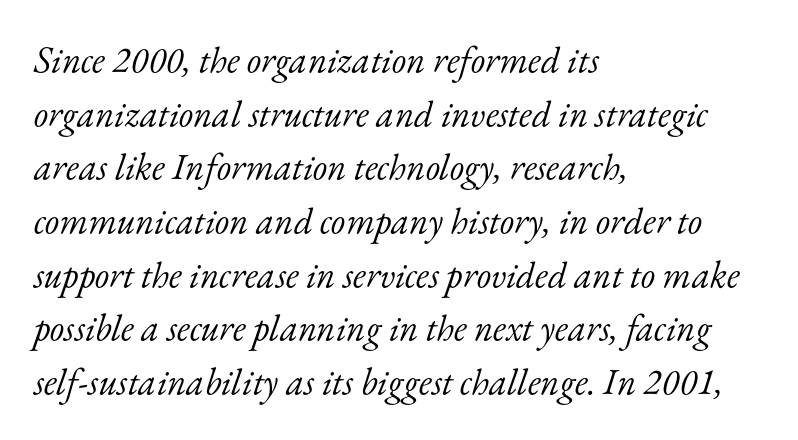
Q: Is the text bold? A: No.
Q: Is the text italic (slanted)? A: Yes, it leans right by about 17 degrees.
Q: Is the typeface a serif or a sans-serif typeface? A: Serif.
Q: Is the text underlined? A: No.
Q: How is the paragraph aligned? A: Left-aligned.
Q: Is the spacing between letters normal or unusually wide? A: Normal.
Q: Is the spacing between lines tight, normal or loose? A: Normal.
Q: Width (condensed, normal, or wide)? A: Normal.
Q: Stroke contrast? A: Low.
Q: x-height? A: Small.
Q: Monospaced? A: No.
